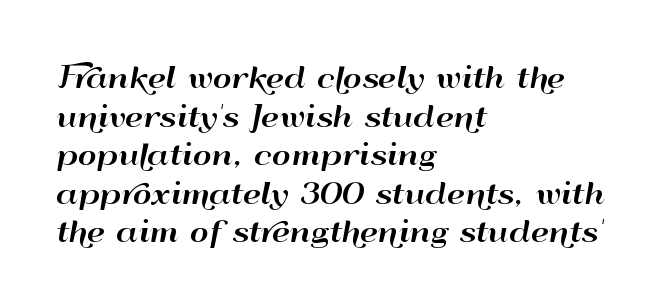
Serif or sans? Sans — the stroke terminals are bare. Leading: standard. The rendering keeps characters at their native spacing. Spacing verdict: proportional, widths tailored to each character.
